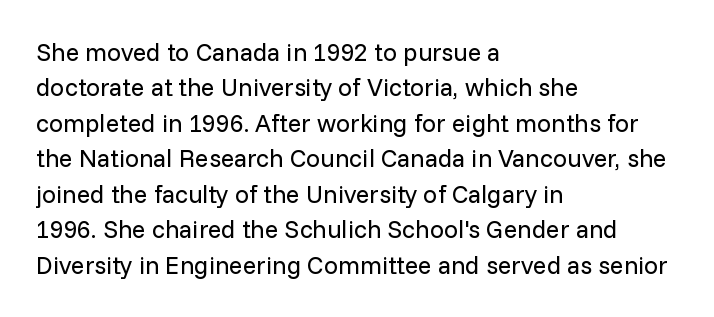
The image shows 25 px text type, upright; set left-aligned, normal line spacing (1.42x), normal letter spacing, not underlined.
